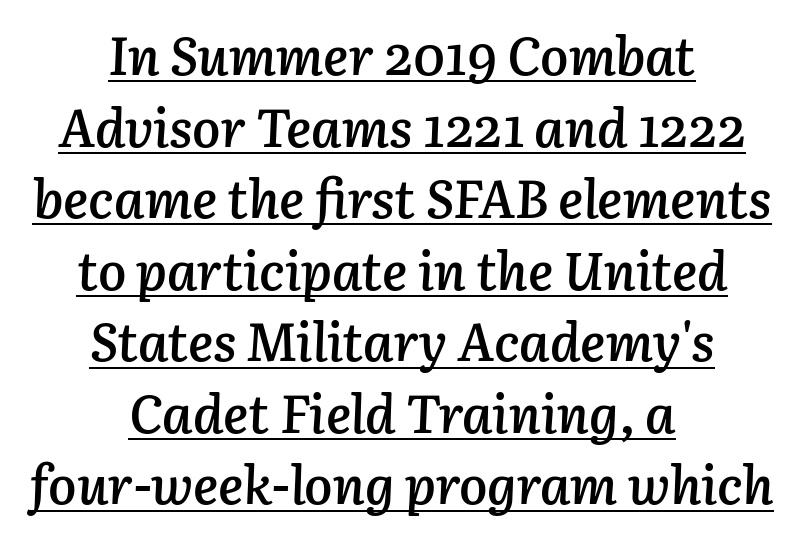
Tracking value appears to be zero — textbook default spacing. Each line is balanced around a shared central axis. An italicized treatment has been applied to the whole sample. A typesetter would call this proportional, since set widths differ per character. Is there much room between lines? A standard amount, neither cramped nor airy. Students, observe the line beneath the letters — that is underlining.
